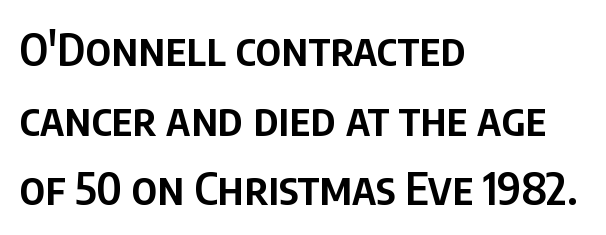
The space directly below the letters is spotless. The letters stand upright; this is a roman face. Is this a fixed-width face? No — the glyphs have proportional, varying widths. Summary of weight: moderately heavy, a semibold. Each word holds together tightly as a unit, with standard inter-letter gaps.
